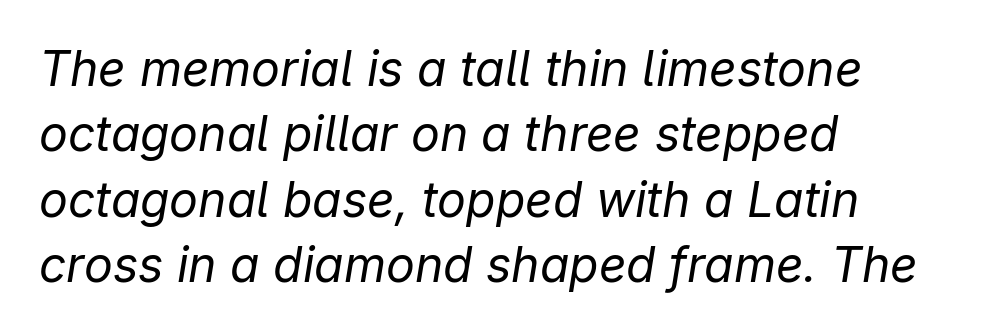
{"italic": "yes", "lean": "right", "slant_degrees": 9, "bold": "no", "weight": "regular", "width": "normal", "stroke_contrast": "low", "x_height": "medium", "monospaced": "no", "underline": "no", "align": "left", "line_spacing": "normal", "line_spacing_ratio": 1.36, "letter_spacing": "normal", "letter_spacing_em": 0.0, "glyph_px": 48}
